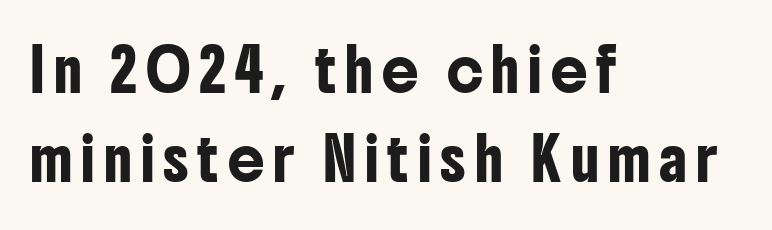
The image shows 41 px condensed sans-serif type, upright; set left-aligned, loose line spacing (2.18x), unusually wide letter spacing (+0.22 em), not underlined; low stroke contrast and a medium x-height.
